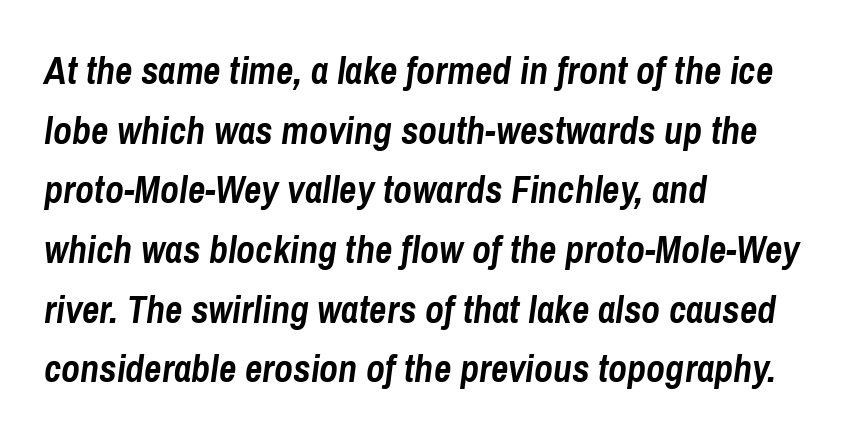
{"italic": "yes", "lean": "right", "slant_degrees": 8, "bold": "yes", "weight": "semibold", "width": "condensed", "stroke_contrast": "low", "x_height": "medium", "monospaced": "no", "underline": "no", "align": "left", "line_spacing": "normal", "line_spacing_ratio": 1.57, "letter_spacing": "normal", "letter_spacing_em": 0.0, "glyph_px": 38}
